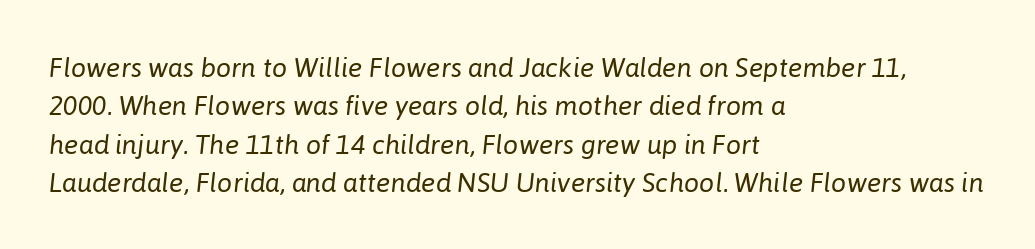
{"italic": "yes", "lean": "right", "slant_degrees": 6, "bold": "no", "underline": "no", "align": "left", "line_spacing": "normal", "line_spacing_ratio": 1.42, "letter_spacing": "normal", "letter_spacing_em": 0.0, "glyph_px": 27}
